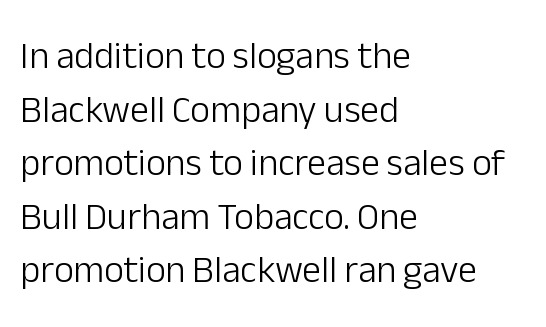
Q: Is the text bold? A: No.
Q: Is the text italic (slanted)? A: No, it is upright.
Q: Is the typeface a serif or a sans-serif typeface? A: Sans-serif.
Q: Is the text underlined? A: No.
Q: How is the paragraph aligned? A: Left-aligned.
Q: Is the spacing between letters normal or unusually wide? A: Normal.
Q: Is the spacing between lines tight, normal or loose? A: Normal.
Q: Width (condensed, normal, or wide)? A: Normal.
Q: Stroke contrast? A: Low.
Q: x-height? A: Medium.
Q: Monospaced? A: No.
